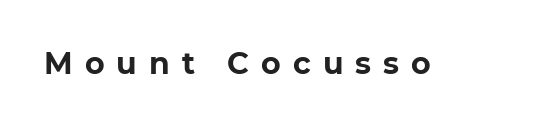
These words are printed bold, with thick strokes throughout. You can tell from the bare stems that sans-serif type was used. This sample uses expanded letter spacing, leaving extra air between glyphs. Looks like regular typesetting: each glyph gets only the width it needs. The space beneath each line is pristine and unruled.
